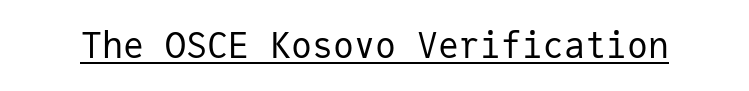
The rendering shows plain stroke endings on the letterforms — a sans-serif design. Here the designer chose a console-style face with uniform glyph widths. Heaviness? Minimal to ordinary, like unemphasized prose. Honestly, the underline is the first thing you notice here. Every stem runs plumb, perpendicular to the baseline.
